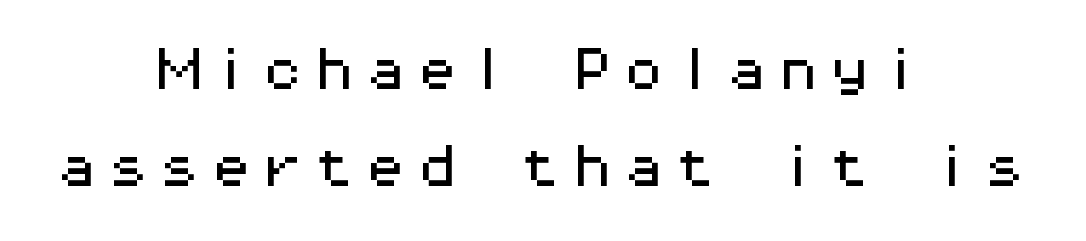
{"serif": "no", "italic": "no", "width": "wide", "stroke_contrast": "medium", "x_height": "medium", "monospaced": "yes", "underline": "no", "align": "center", "line_spacing": "loose", "line_spacing_ratio": 2.11, "glyph_px": 46}
